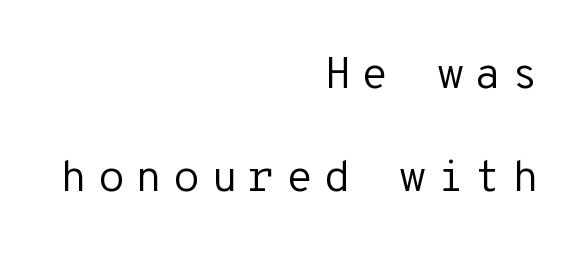
The image shows 44 px regular-weight sans-serif type, upright, monospaced; set right-aligned, loose line spacing (2.35x), unusually wide letter spacing (+0.24 em), not underlined; low stroke contrast and a medium x-height.
